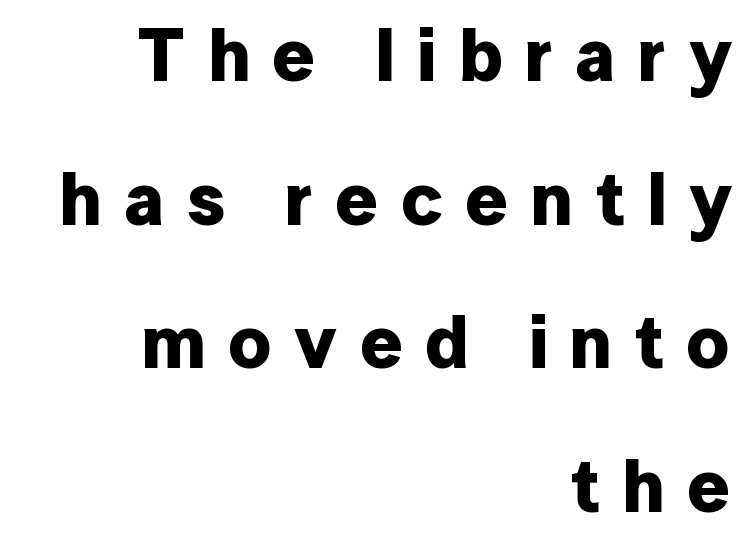
{"serif": "no", "italic": "no", "bold": "yes", "weight": "bold", "width": "normal", "stroke_contrast": "low", "x_height": "medium", "monospaced": "no", "underline": "no", "align": "right", "line_spacing": "loose", "line_spacing_ratio": 1.94, "letter_spacing": "wide", "letter_spacing_em": 0.3, "glyph_px": 74}
